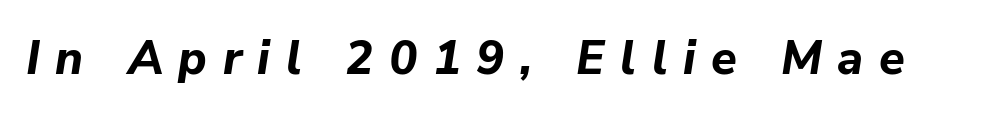
The image shows 47 px bold type, italic (leaning right); set unusually wide letter spacing (+0.33 em), not underlined; low stroke contrast and a medium x-height.
